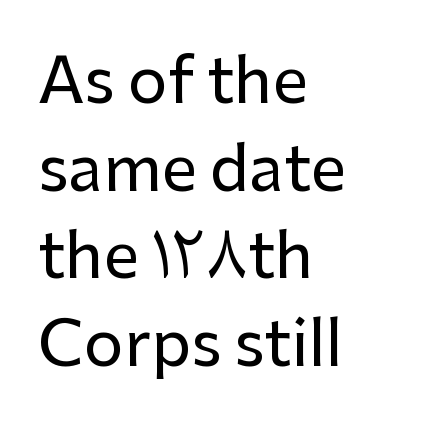
{"serif": "no", "italic": "no", "width": "normal", "stroke_contrast": "low", "x_height": "medium", "monospaced": "no", "underline": "no", "align": "left", "line_spacing": "normal", "line_spacing_ratio": 1.39, "letter_spacing": "normal", "letter_spacing_em": 0.0, "glyph_px": 63}
